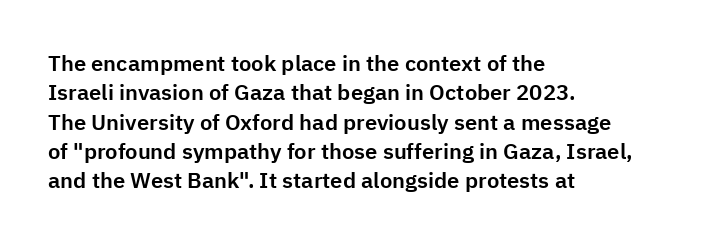
Q: Is the text italic (slanted)? A: No, it is upright.
Q: Is the text underlined? A: No.
Q: How is the paragraph aligned? A: Left-aligned.
Q: Is the spacing between letters normal or unusually wide? A: Normal.
Q: Is the spacing between lines tight, normal or loose? A: Normal.
